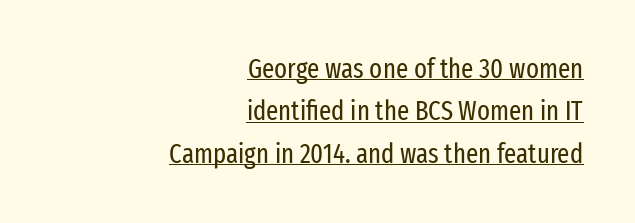
The image shows 27 px text type, upright; set right-aligned, normal line spacing (1.57x), normal letter spacing, underlined.
